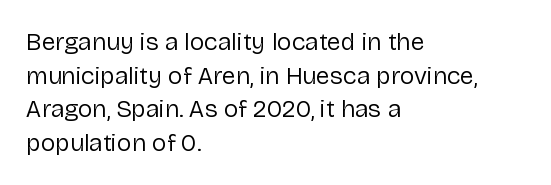
{"italic": "no", "bold": "no", "underline": "no", "align": "left", "line_spacing": "normal", "line_spacing_ratio": 1.35, "letter_spacing": "normal", "letter_spacing_em": 0.0, "glyph_px": 25}
